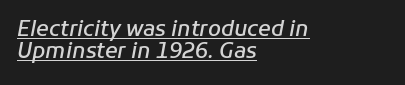
Characters follow at the spacing the type designer built in. Moderately thickened strokes mark this as semibold type. Caption: lettering with a line underneath. Students, observe: this is what under-led, compact text looks like. There's an unmistakable incline to the writing here.
